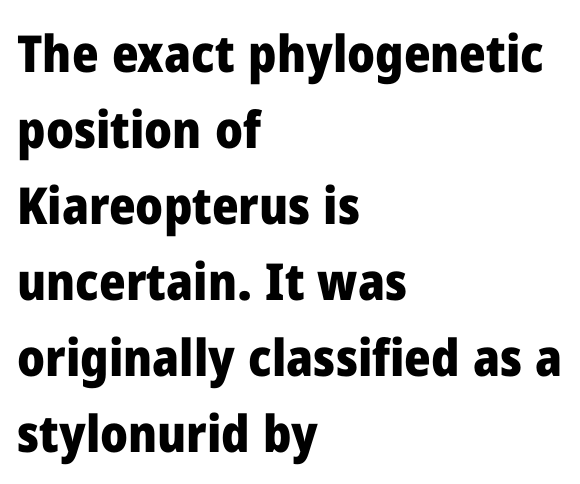
Q: Is the text bold? A: Yes.
Q: Is the text italic (slanted)? A: No, it is upright.
Q: Is the typeface a serif or a sans-serif typeface? A: Sans-serif.
Q: Is the text underlined? A: No.
Q: How is the paragraph aligned? A: Left-aligned.
Q: Is the spacing between letters normal or unusually wide? A: Normal.
Q: Is the spacing between lines tight, normal or loose? A: Normal.
Q: Width (condensed, normal, or wide)? A: Normal.
Q: Stroke contrast? A: Low.
Q: x-height? A: Medium.
Q: Monospaced? A: No.
